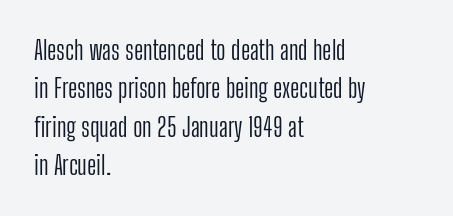
Q: Is the text bold? A: No.
Q: Is the text italic (slanted)? A: No, it is upright.
Q: Is the text underlined? A: No.
Q: How is the paragraph aligned? A: Left-aligned.
Q: Is the spacing between letters normal or unusually wide? A: Normal.
Q: Is the spacing between lines tight, normal or loose? A: Normal.
